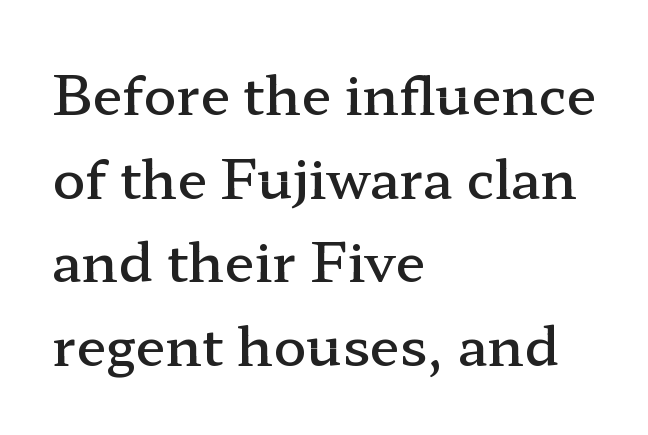
Q: Is the text bold? A: Semi-bold.
Q: Is the text italic (slanted)? A: No, it is upright.
Q: Is the typeface a serif or a sans-serif typeface? A: Serif.
Q: Is the text underlined? A: No.
Q: How is the paragraph aligned? A: Left-aligned.
Q: Is the spacing between letters normal or unusually wide? A: Normal.
Q: Is the spacing between lines tight, normal or loose? A: Normal.
Q: Width (condensed, normal, or wide)? A: Wide.
Q: Stroke contrast? A: Low.
Q: x-height? A: Medium.
Q: Monospaced? A: No.
